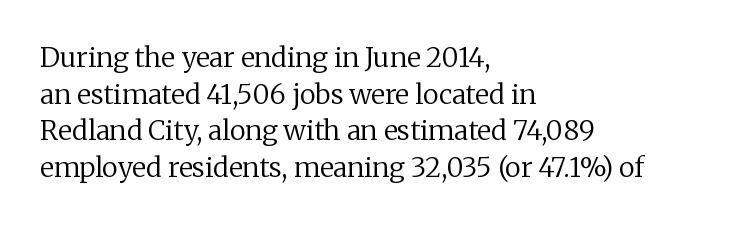
{"italic": "no", "bold": "no", "underline": "no", "align": "left", "line_spacing": "normal", "line_spacing_ratio": 1.36, "letter_spacing": "normal", "letter_spacing_em": 0.0, "glyph_px": 27}
